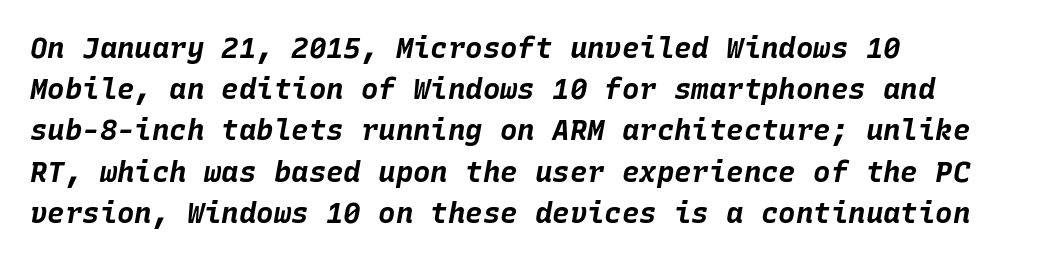
These words are printed bold, with thick strokes throughout. The designer left line spacing at the default. Each row of text sits above clean, open space. The face used here is rendered with its standard letterfit. Every row of glyphs begins at an identical x-position on the left.
